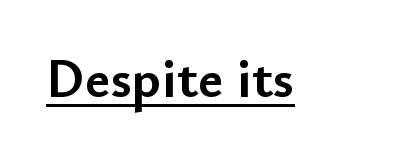
{"serif": "no", "italic": "no", "bold": "yes", "weight": "semibold", "width": "normal", "stroke_contrast": "low", "x_height": "small", "monospaced": "no", "underline": "yes", "letter_spacing": "normal", "letter_spacing_em": 0.0, "glyph_px": 55}
